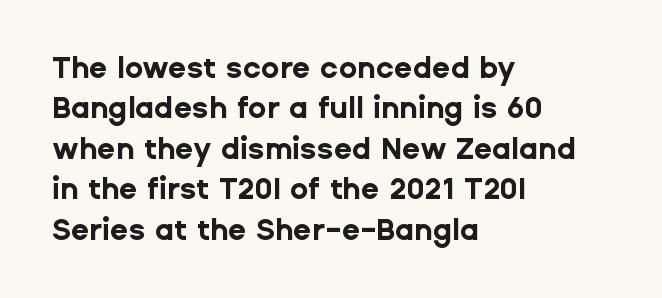
Q: Is the text bold? A: Yes.
Q: Is the text italic (slanted)? A: No, it is upright.
Q: Is the typeface a serif or a sans-serif typeface? A: Sans-serif.
Q: Is the text underlined? A: No.
Q: How is the paragraph aligned? A: Left-aligned.
Q: Is the spacing between letters normal or unusually wide? A: Normal.
Q: Is the spacing between lines tight, normal or loose? A: Normal.
Q: Width (condensed, normal, or wide)? A: Normal.
Q: Stroke contrast? A: Low.
Q: x-height? A: Medium.
Q: Monospaced? A: No.
